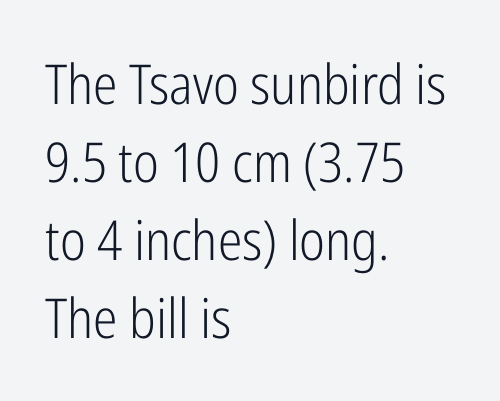
The image shows 55 px light, condensed sans-serif type, upright; set left-aligned, normal line spacing (1.42x), normal letter spacing, not underlined; low stroke contrast and a medium x-height.
